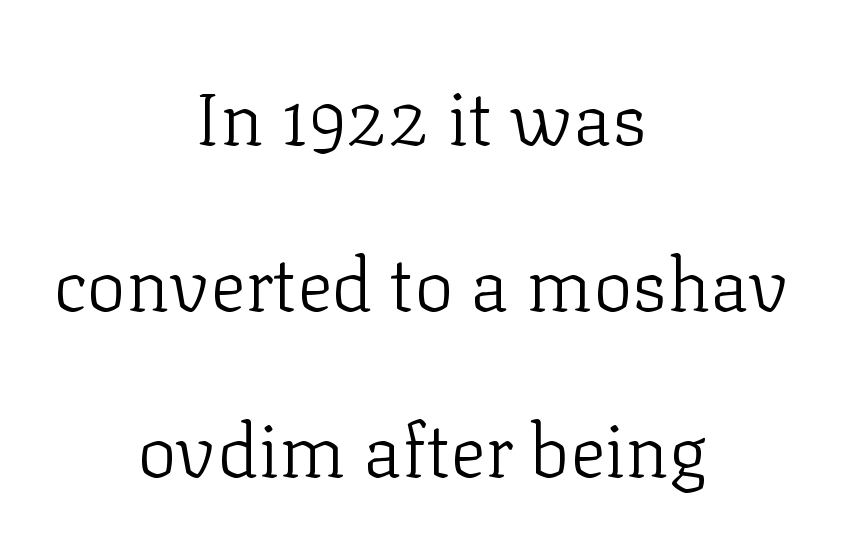
Yep, those are serifs on the letters. Is the letter spacing exaggerated? No — it looks like the ordinary default. These glyphs show unthickened strokes, regular width or finer. The leading is generous, giving the passage an open texture.
